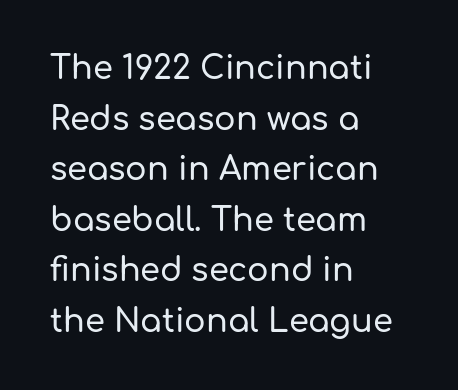
Q: Is the text italic (slanted)? A: No, it is upright.
Q: Is the typeface a serif or a sans-serif typeface? A: Sans-serif.
Q: Is the text underlined? A: No.
Q: How is the paragraph aligned? A: Left-aligned.
Q: Is the spacing between letters normal or unusually wide? A: Normal.
Q: Is the spacing between lines tight, normal or loose? A: Normal.
Q: Width (condensed, normal, or wide)? A: Normal.
Q: Stroke contrast? A: Low.
Q: x-height? A: Medium.
Q: Monospaced? A: No.
